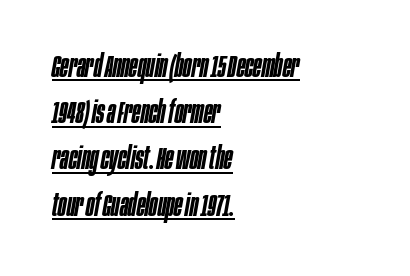
The image shows 31 px semibold, condensed type, italic (leaning right); set left-aligned, normal line spacing (1.49x), normal letter spacing, underlined; low stroke contrast and a large x-height.
